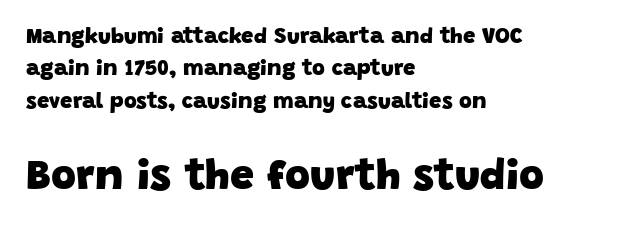
{"serif": "no", "bold": "yes", "weight": "heavy", "width": "normal", "stroke_contrast": "low", "x_height": "large", "monospaced": "no", "underline": "no", "align": "left", "line_spacing": "normal", "line_spacing_ratio": 1.47, "letter_spacing": "normal", "letter_spacing_em": 0.0, "larger_block": "second", "size_ratio": 1.95, "glyph_px": 43}
